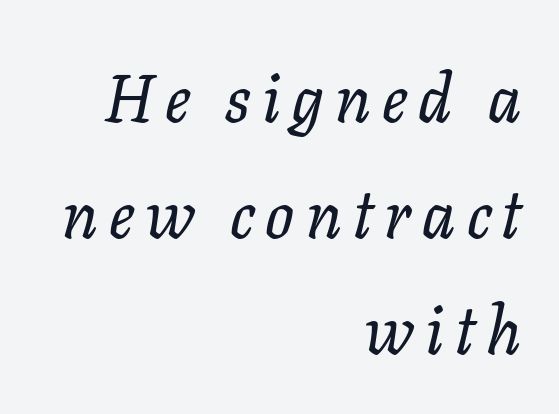
Q: Is the text italic (slanted)? A: Yes, it leans right by about 11 degrees.
Q: Is the typeface a serif or a sans-serif typeface? A: Serif.
Q: Is the text underlined? A: No.
Q: How is the paragraph aligned? A: Right-aligned.
Q: Width (condensed, normal, or wide)? A: Normal.
Q: Stroke contrast? A: Low.
Q: x-height? A: Medium.
Q: Monospaced? A: No.
